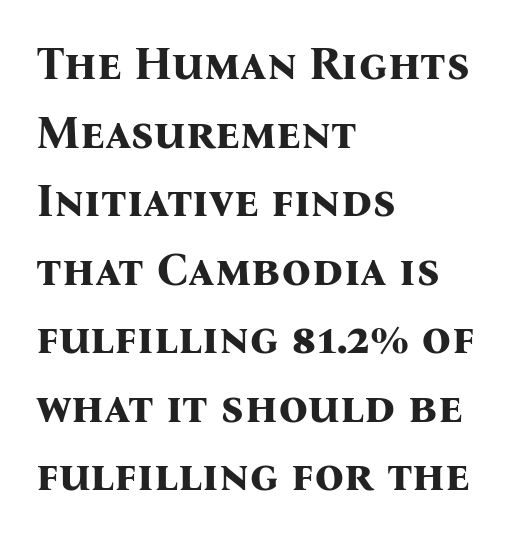
The image shows 46 px bold serif type, upright; set left-aligned, normal line spacing (1.49x), normal letter spacing, not underlined; medium stroke contrast and a medium x-height.
